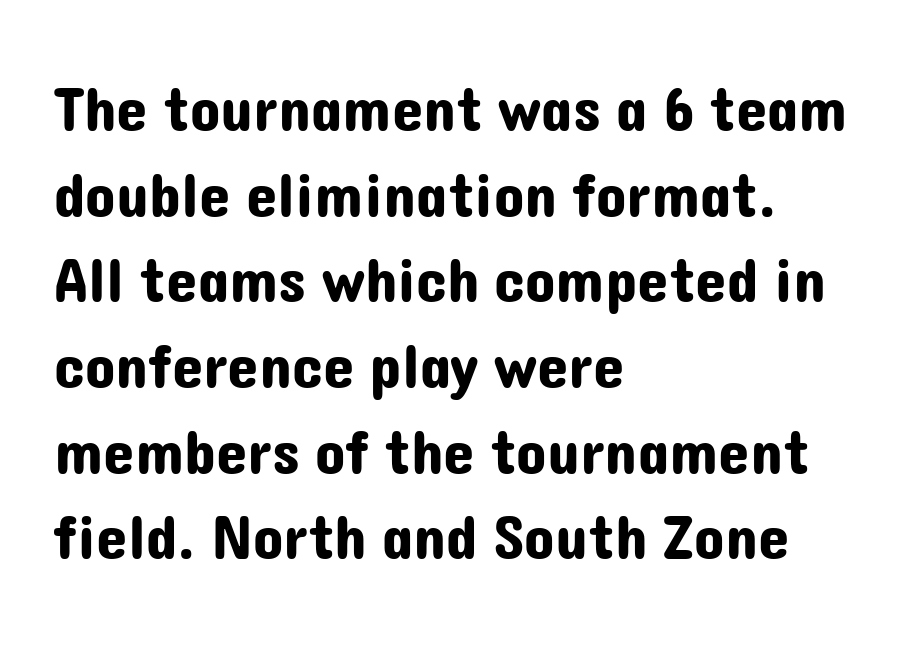
The horizontal fit of the characters is conventional and even. This rendering employs a face without finishing strokes, i.e., a sans-serif. This sample has the flowing, uneven cadence of proportional lettering. This block has exactly the height ordinary leading produces. A classic flush-left, rag-right setting is used for this passage. This sample uses an upright cut, with every glyph sitting square on the baseline.
